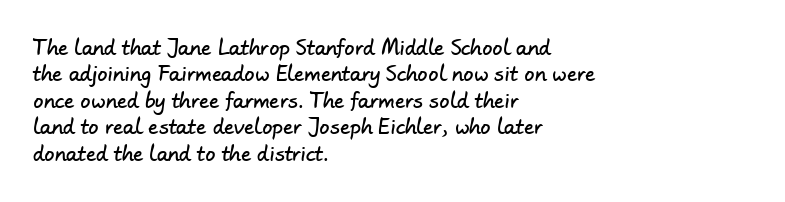
The image shows 20 px text type; set left-aligned, normal line spacing (1.32x), normal letter spacing, not underlined.
